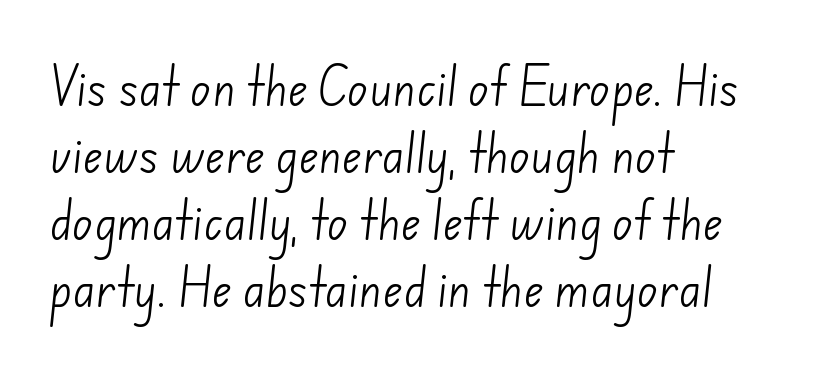
{"serif": "no", "bold": "no", "weight": "light", "width": "normal", "stroke_contrast": "low", "x_height": "small", "monospaced": "no", "underline": "no", "align": "left", "line_spacing": "normal", "line_spacing_ratio": 1.56, "letter_spacing": "normal", "letter_spacing_em": 0.0, "glyph_px": 43}
